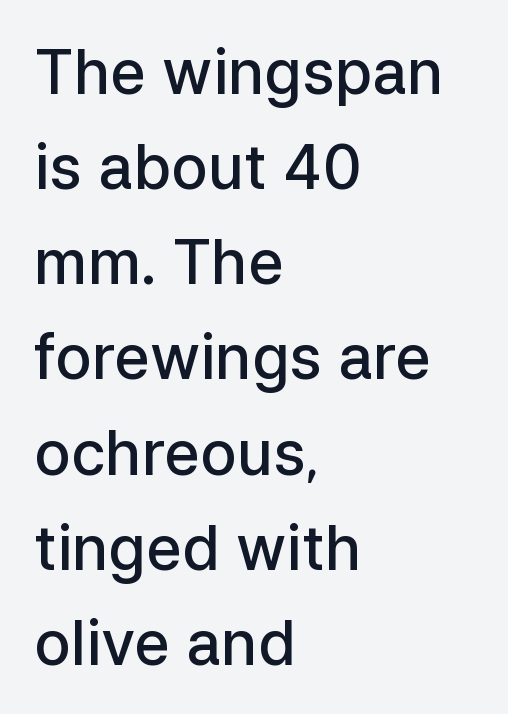
Q: Is the text bold? A: Semi-bold.
Q: Is the text italic (slanted)? A: No, it is upright.
Q: Is the typeface a serif or a sans-serif typeface? A: Sans-serif.
Q: Is the text underlined? A: No.
Q: How is the paragraph aligned? A: Left-aligned.
Q: Is the spacing between letters normal or unusually wide? A: Normal.
Q: Is the spacing between lines tight, normal or loose? A: Normal.
Q: Width (condensed, normal, or wide)? A: Normal.
Q: Stroke contrast? A: Low.
Q: x-height? A: Medium.
Q: Monospaced? A: No.
